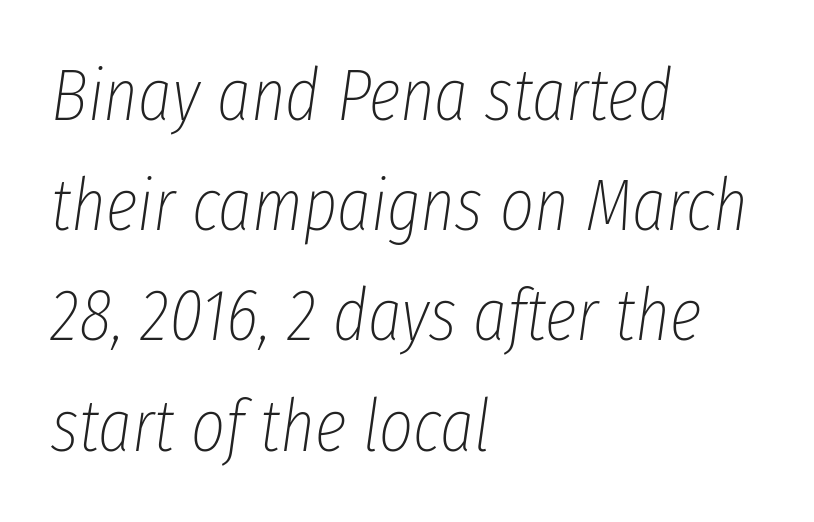
The image shows 73 px thin, condensed type, italic (leaning right); set left-aligned, normal line spacing (1.51x), normal letter spacing, not underlined; low stroke contrast and a medium x-height.
